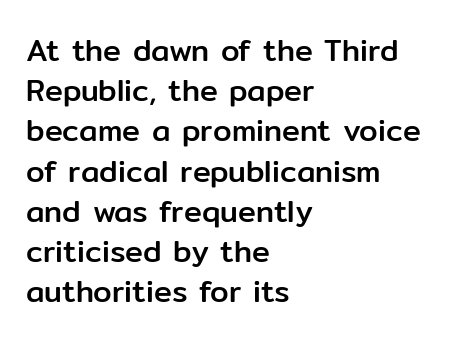
A typesetter would mark this as roman, not italic. The ragged edge is on the right, which tells us the setting is flush left. The lines sit at an ordinary, default distance from one another. The face used here is a sans, in the tradition of grotesques and geometrics.
